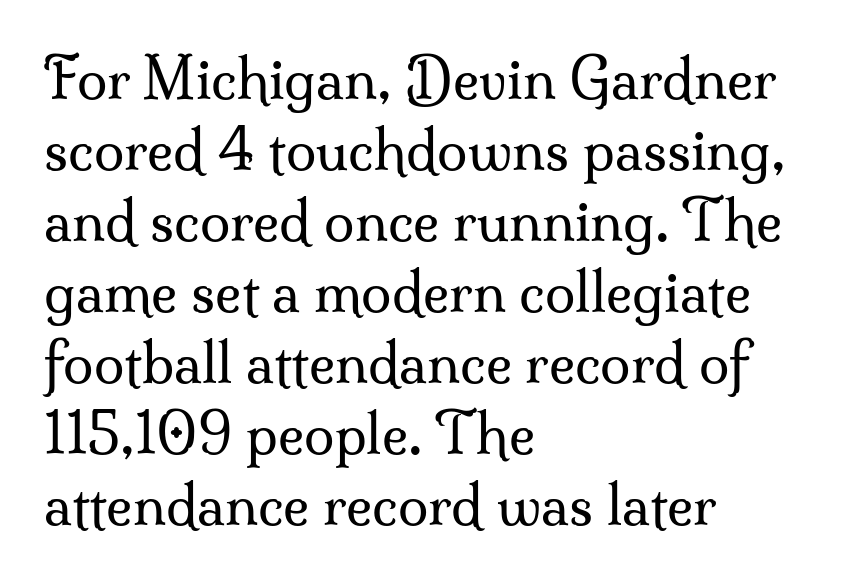
The image shows 55 px regular-weight serif type, upright; set left-aligned, normal line spacing (1.29x), normal letter spacing, not underlined; medium stroke contrast and a small x-height.
